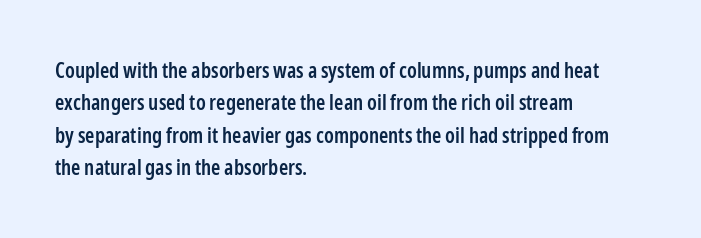
Italic? Not at all — the glyphs are vertical. Visually the block forms a straight wall on the left and a jagged coastline on the right. The horizontal fit of the characters is conventional and even. No word sits above an underline.
